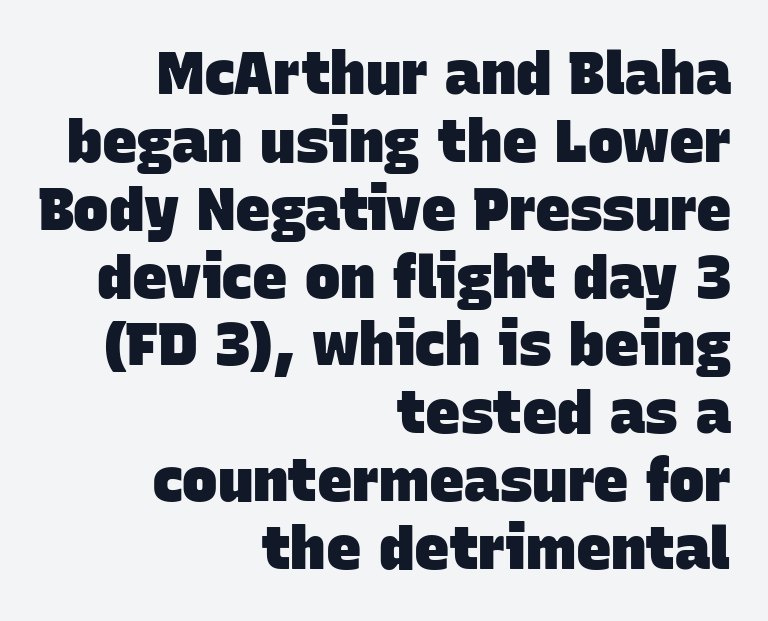
Q: Is the text bold? A: Yes.
Q: Is the typeface a serif or a sans-serif typeface? A: Sans-serif.
Q: Is the text underlined? A: No.
Q: How is the paragraph aligned? A: Right-aligned.
Q: Is the spacing between letters normal or unusually wide? A: Normal.
Q: Is the spacing between lines tight, normal or loose? A: Tight.
Q: Width (condensed, normal, or wide)? A: Normal.
Q: Stroke contrast? A: Low.
Q: x-height? A: Large.
Q: Monospaced? A: No.
